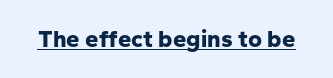
Q: Is the text bold? A: Yes.
Q: Is the text italic (slanted)? A: No, it is upright.
Q: Is the text underlined? A: Yes.
Q: Is the spacing between letters normal or unusually wide? A: Normal.
